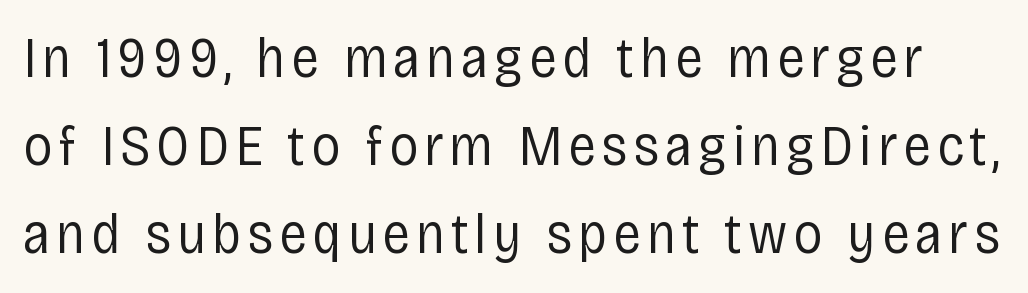
The image shows 58 px regular-weight, condensed sans-serif type, upright; set normal line spacing (1.52x), not underlined; low stroke contrast and a large x-height.
